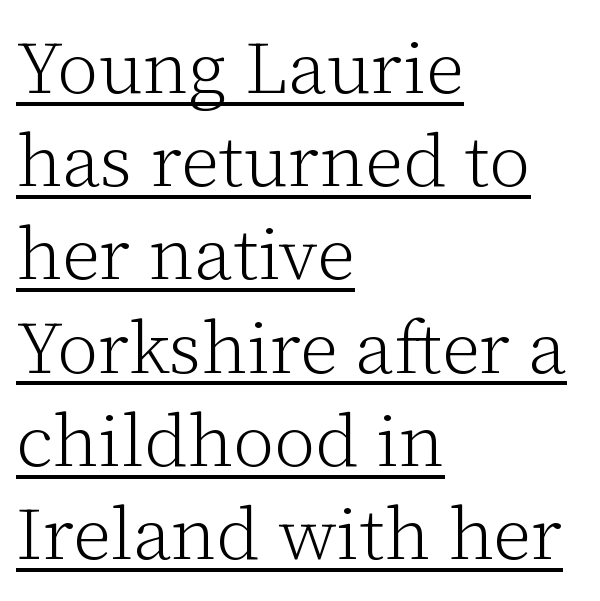
Weight: in the light-to-regular range. No italicization has been applied; the sample stays upright. The text was rendered using a seriffed face with decorative stroke endings. You could not count columns in this text — the font is proportionally spaced. The letterforms sit shoulder to shoulder at normal distance.
